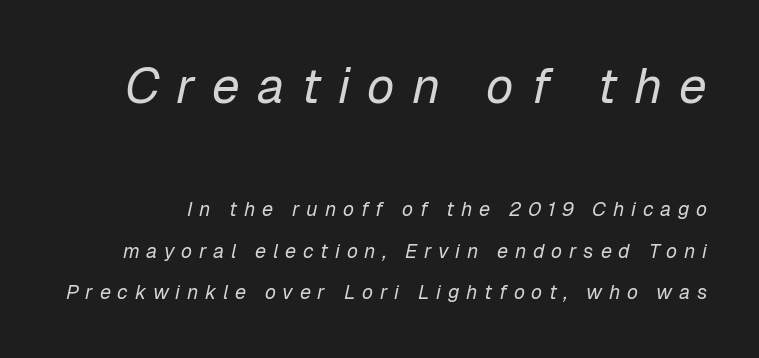
{"italic": "yes", "lean": "right", "slant_degrees": 12, "bold": "no", "weight": "regular", "width": "normal", "stroke_contrast": "low", "x_height": "medium", "monospaced": "no", "underline": "no", "line_spacing": "loose", "line_spacing_ratio": 2.07, "letter_spacing": "wide", "letter_spacing_em": 0.34, "larger_block": "first", "size_ratio": 2.5, "glyph_px": 50}
